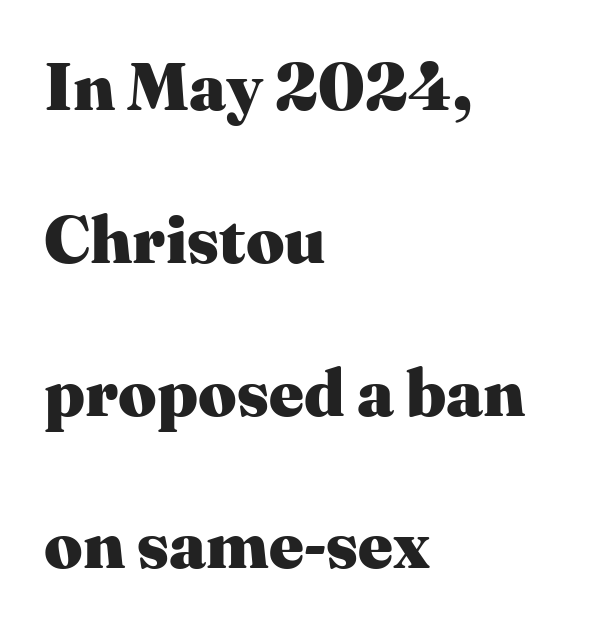
In terms of leading, this rendering errs on the spacious side. All the whitespace from short lines collects on the right. Caption: bold face, heavy strokes. The letters carry serifs — small finishing strokes at the ends of their stems. How are the letters spaced? Ordinarily, with no added tracking. Varying glyph widths throughout — classic text-font behaviour.
